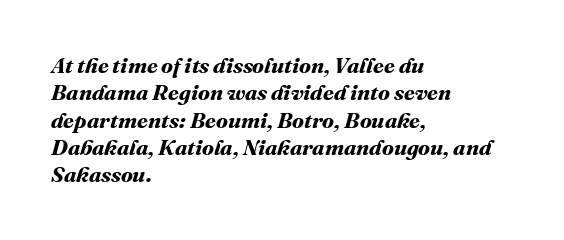
Q: Is the text bold? A: Yes.
Q: Is the text underlined? A: No.
Q: How is the paragraph aligned? A: Left-aligned.
Q: Is the spacing between letters normal or unusually wide? A: Normal.
